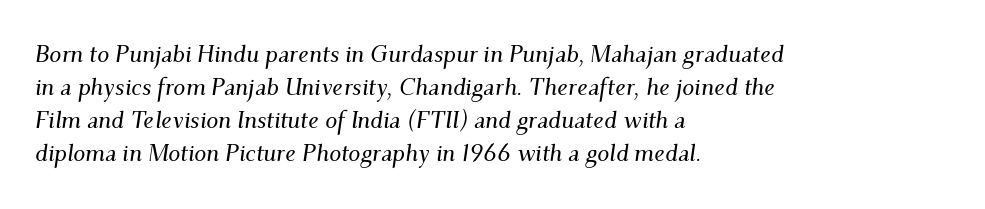
The image shows 24 px text type, italic (leaning right); set left-aligned, normal line spacing (1.38x), normal letter spacing, not underlined.
